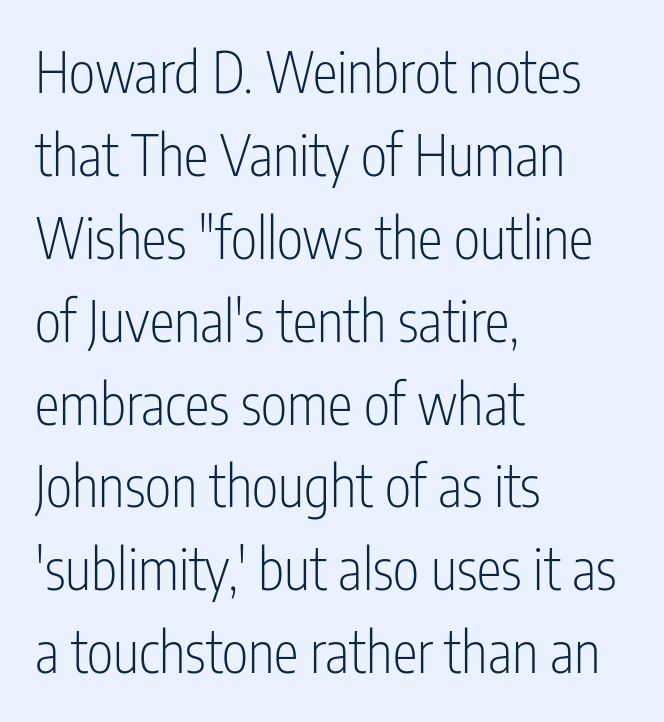
Q: Is the text bold? A: No.
Q: Is the text italic (slanted)? A: No, it is upright.
Q: Is the typeface a serif or a sans-serif typeface? A: Sans-serif.
Q: Is the text underlined? A: No.
Q: How is the paragraph aligned? A: Left-aligned.
Q: Is the spacing between letters normal or unusually wide? A: Normal.
Q: Is the spacing between lines tight, normal or loose? A: Normal.
Q: Width (condensed, normal, or wide)? A: Condensed.
Q: Stroke contrast? A: Low.
Q: x-height? A: Medium.
Q: Monospaced? A: No.
